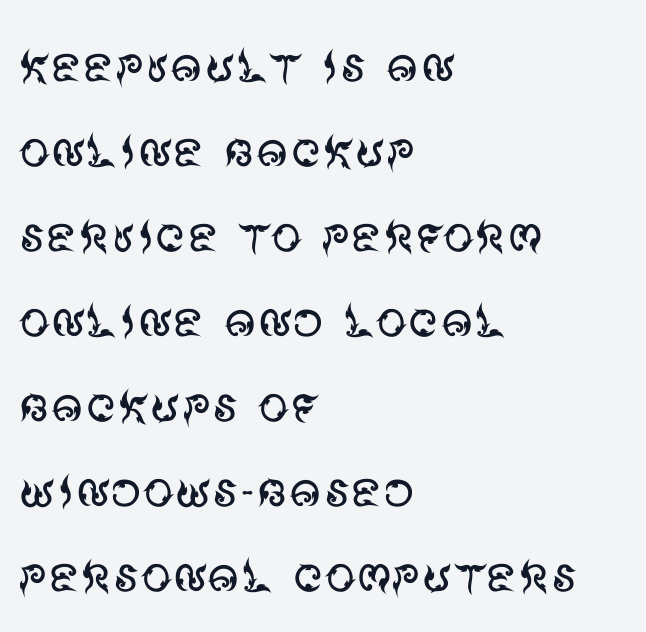
Nobody touched the tracking dial on this one. Varying glyph widths throughout — classic text-font behaviour. Leading matches the norm, producing a regular column. Line starts are locked; line ends wander. The type sits square on the baseline with zero lean. Underlining? Definitely not there.
